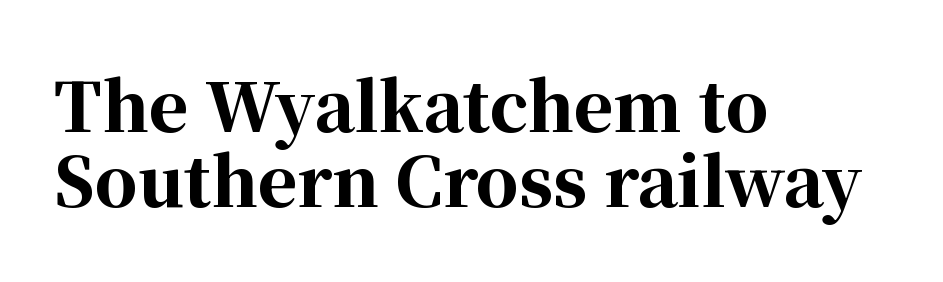
Examine the stroke ends and you'll spot serifs. Plain, unruled lines of type. The vertical gap from one line to the next is small. Horizontal alignment here is leftward, the default for most running prose. Unlike italic type, these characters show no tilt at all.
